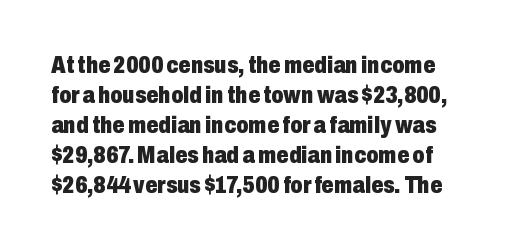
{"italic": "no", "bold": "yes", "underline": "no", "line_spacing": "normal", "line_spacing_ratio": 1.25, "letter_spacing": "normal", "letter_spacing_em": 0.0, "glyph_px": 24}
